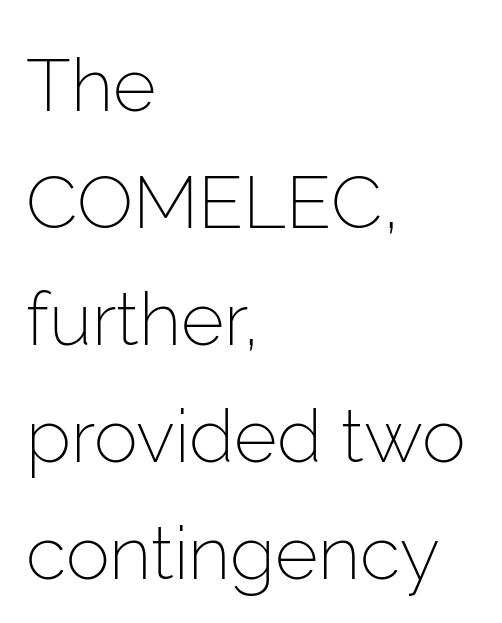
Q: Is the text bold? A: No.
Q: Is the text italic (slanted)? A: No, it is upright.
Q: Is the typeface a serif or a sans-serif typeface? A: Sans-serif.
Q: Is the text underlined? A: No.
Q: How is the paragraph aligned? A: Left-aligned.
Q: Is the spacing between letters normal or unusually wide? A: Normal.
Q: Is the spacing between lines tight, normal or loose? A: Normal.
Q: Width (condensed, normal, or wide)? A: Normal.
Q: Stroke contrast? A: Low.
Q: x-height? A: Medium.
Q: Monospaced? A: No.
